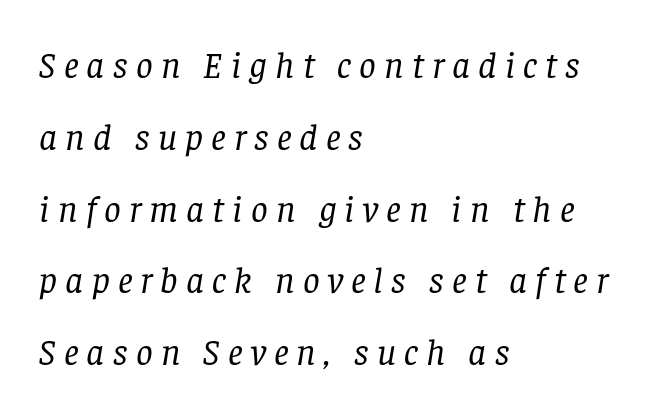
{"serif": "yes", "italic": "yes", "lean": "right", "slant_degrees": 8, "bold": "no", "weight": "regular", "width": "normal", "stroke_contrast": "low", "x_height": "large", "monospaced": "no", "underline": "no", "align": "left", "line_spacing": "loose", "line_spacing_ratio": 1.94, "letter_spacing": "wide", "letter_spacing_em": 0.22, "glyph_px": 37}
